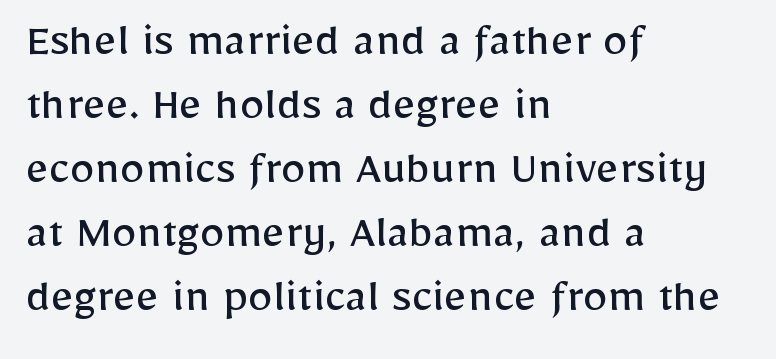
Q: Is the text bold? A: No.
Q: Is the text italic (slanted)? A: No, it is upright.
Q: Is the typeface a serif or a sans-serif typeface? A: Sans-serif.
Q: Is the text underlined? A: No.
Q: How is the paragraph aligned? A: Left-aligned.
Q: Is the spacing between letters normal or unusually wide? A: Normal.
Q: Is the spacing between lines tight, normal or loose? A: Normal.
Q: Width (condensed, normal, or wide)? A: Normal.
Q: Stroke contrast? A: Low.
Q: x-height? A: Medium.
Q: Monospaced? A: No.
